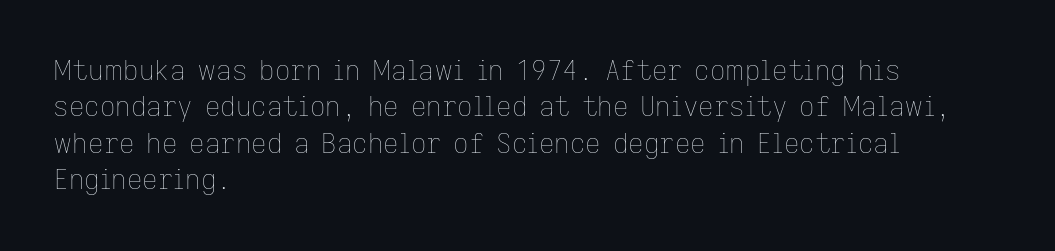
{"italic": "no", "bold": "no", "underline": "no", "align": "left", "line_spacing": "normal", "line_spacing_ratio": 1.35, "letter_spacing": "normal", "letter_spacing_em": 0.0, "glyph_px": 27}
